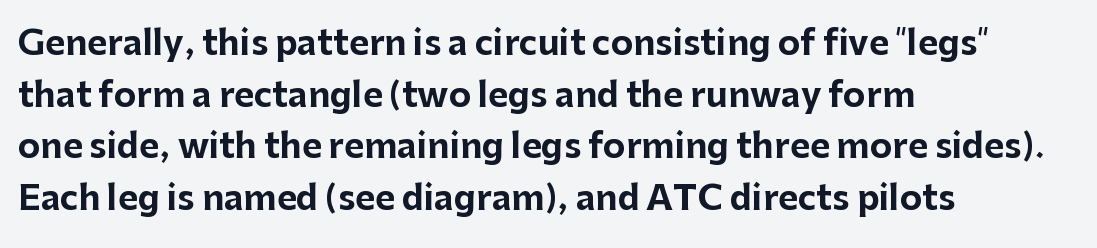
{"serif": "no", "italic": "no", "bold": "yes", "weight": "bold", "width": "normal", "stroke_contrast": "low", "x_height": "medium", "monospaced": "no", "underline": "no", "align": "left", "line_spacing": "normal", "line_spacing_ratio": 1.52, "letter_spacing": "normal", "letter_spacing_em": 0.0, "glyph_px": 34}
